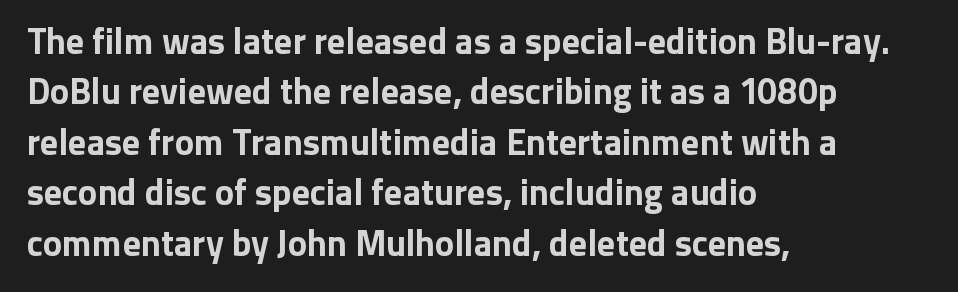
{"serif": "no", "italic": "no", "bold": "yes", "weight": "bold", "width": "normal", "stroke_contrast": "low", "x_height": "medium", "monospaced": "no", "underline": "no", "align": "left", "line_spacing": "normal", "line_spacing_ratio": 1.4, "letter_spacing": "normal", "letter_spacing_em": 0.0, "glyph_px": 36}
